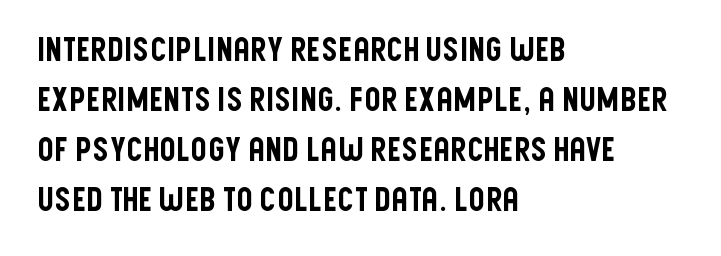
Q: Is the text italic (slanted)? A: No, it is upright.
Q: Is the typeface a serif or a sans-serif typeface? A: Sans-serif.
Q: Is the text underlined? A: No.
Q: How is the paragraph aligned? A: Left-aligned.
Q: Is the spacing between letters normal or unusually wide? A: Normal.
Q: Is the spacing between lines tight, normal or loose? A: Normal.
Q: Width (condensed, normal, or wide)? A: Condensed.
Q: Stroke contrast? A: Low.
Q: x-height? A: Large.
Q: Monospaced? A: No.
